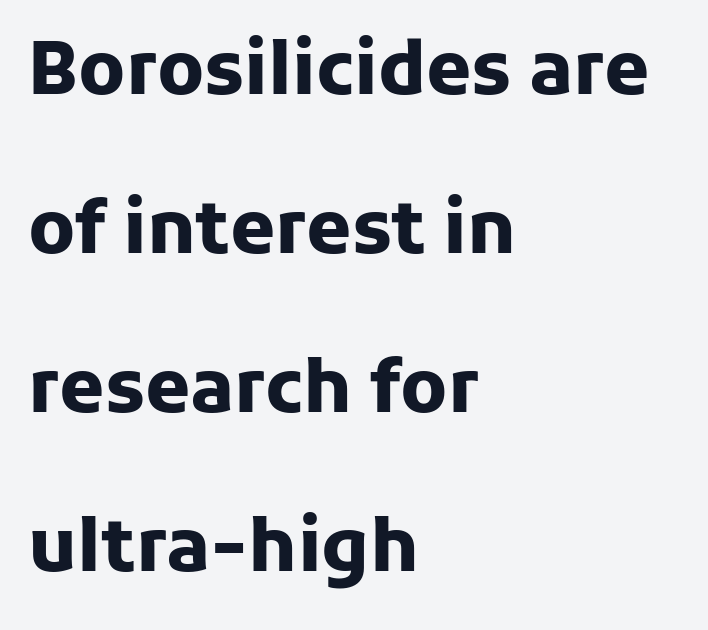
{"serif": "no", "italic": "no", "bold": "yes", "weight": "heavy", "width": "normal", "stroke_contrast": "low", "x_height": "medium", "monospaced": "no", "underline": "no", "align": "left", "line_spacing": "loose", "line_spacing_ratio": 2.18, "letter_spacing": "normal", "letter_spacing_em": 0.0, "glyph_px": 73}
